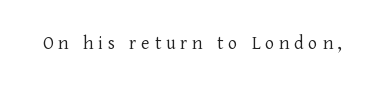
The image shows 20 px text type, upright; set unusually wide letter spacing (+0.24 em), not underlined.
